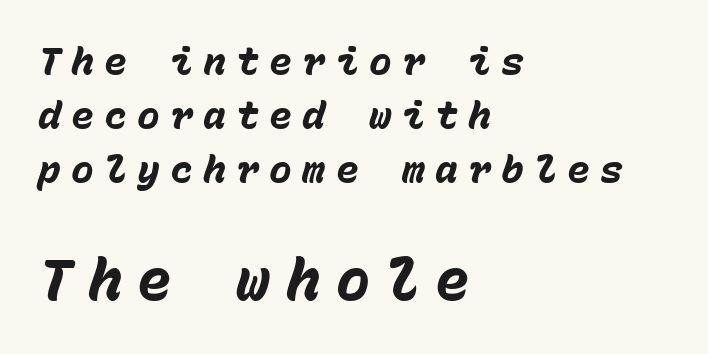
Does extra space separate the letters? Yes, quite a lot of it. Honestly, the row spacing looks completely unremarkable. Type size steps up from the first block to the second. Look at the stroke-to-counter ratio: heavy, a bold. Which margin do the lines hug? The left one — the right edge is uneven.
